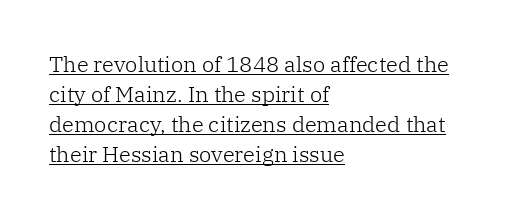
Q: Is the text bold? A: No.
Q: Is the text italic (slanted)? A: No, it is upright.
Q: Is the text underlined? A: Yes.
Q: How is the paragraph aligned? A: Left-aligned.
Q: Is the spacing between letters normal or unusually wide? A: Normal.
Q: Is the spacing between lines tight, normal or loose? A: Normal.
